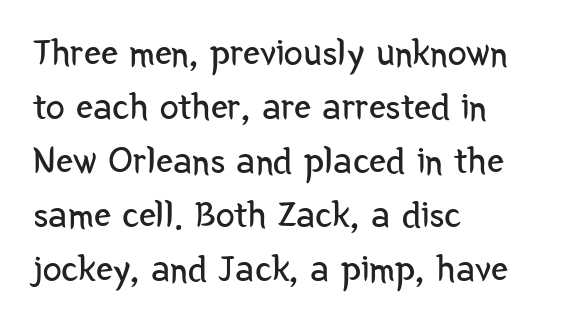
{"serif": "no", "italic": "no", "bold": "no", "weight": "regular", "width": "condensed", "stroke_contrast": "low", "x_height": "medium", "monospaced": "no", "underline": "no", "align": "left", "line_spacing": "normal", "line_spacing_ratio": 1.42, "letter_spacing": "normal", "letter_spacing_em": 0.0, "glyph_px": 38}
